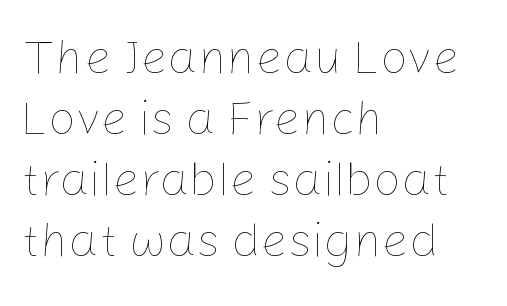
The line-height multiplier appears to be the usual default. Heft: none added — not bold. Left-aligned paragraph, ragged on the right. Posture: straight, roman, zero tilt. Think of a printed novel: that variable character pitch is what you see here.
